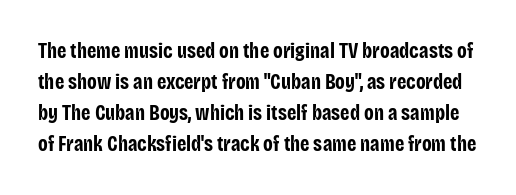
{"italic": "no", "bold": "yes", "underline": "no", "line_spacing": "normal", "line_spacing_ratio": 1.47, "letter_spacing": "normal", "letter_spacing_em": 0.0, "glyph_px": 21}
